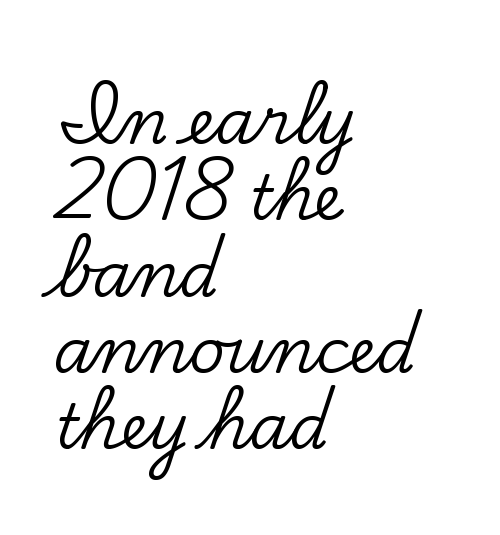
The face used here is rendered with its standard letterfit. The face used here is proportionally spaced, like ordinary book or web type. Alignment: flush left. The baseline area is clear.
